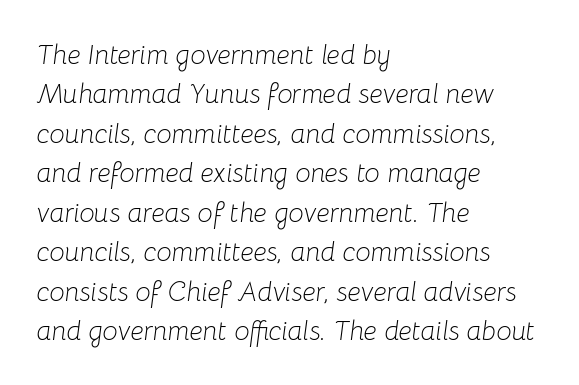
The image shows 27 px text type, italic (leaning right); set left-aligned, normal line spacing (1.46x), normal letter spacing, not underlined.
